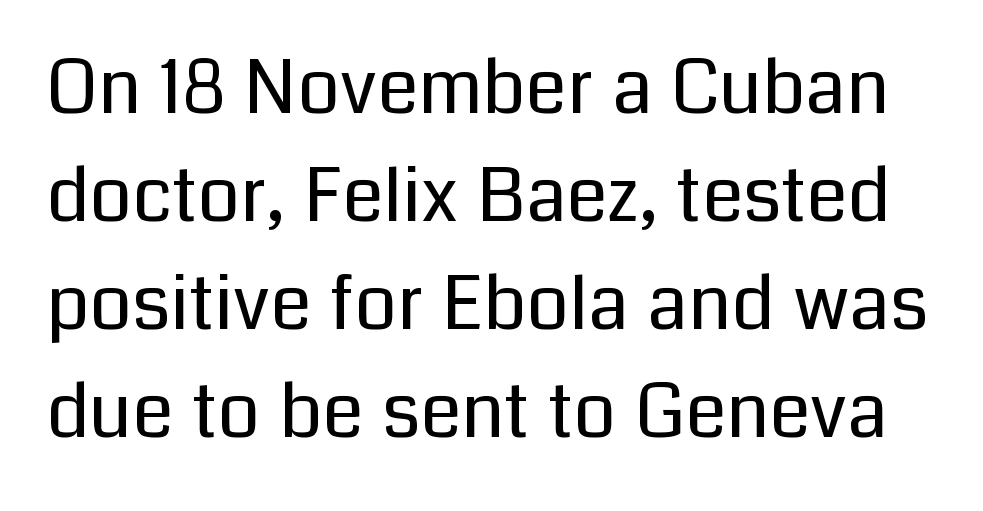
{"serif": "no", "italic": "no", "bold": "no", "weight": "regular", "width": "normal", "stroke_contrast": "low", "x_height": "medium", "monospaced": "no", "underline": "no", "line_spacing": "normal", "line_spacing_ratio": 1.44, "letter_spacing": "normal", "letter_spacing_em": 0.0, "glyph_px": 75}
